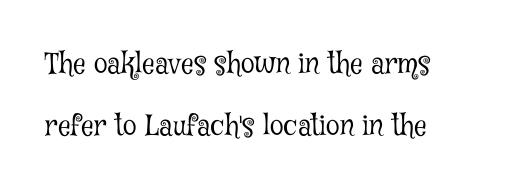
{"serif": "yes", "italic": "no", "bold": "no", "weight": "light", "width": "condensed", "stroke_contrast": "low", "x_height": "medium", "monospaced": "no", "underline": "no", "align": "left", "line_spacing": "loose", "line_spacing_ratio": 2.2, "letter_spacing": "normal", "letter_spacing_em": 0.0, "glyph_px": 28}
